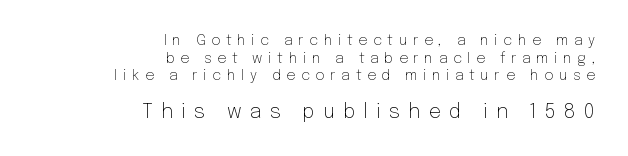
{"italic": "no", "bold": "no", "underline": "no", "align": "right", "line_spacing": "normal", "line_spacing_ratio": 1.26, "letter_spacing": "wide", "letter_spacing_em": 0.41, "larger_block": "second", "size_ratio": 1.43, "glyph_px": 20}
